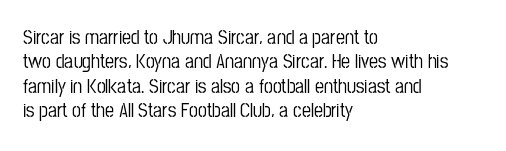
Q: Is the text italic (slanted)? A: No, it is upright.
Q: Is the text underlined? A: No.
Q: How is the paragraph aligned? A: Left-aligned.
Q: Is the spacing between letters normal or unusually wide? A: Normal.
